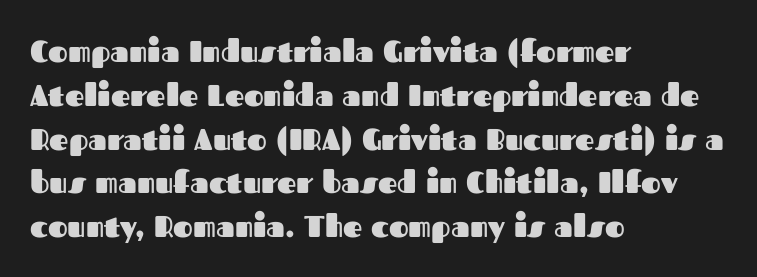
{"serif": "no", "italic": "no", "bold": "yes", "weight": "heavy", "width": "normal", "stroke_contrast": "medium", "x_height": "medium", "monospaced": "no", "underline": "no", "align": "left", "line_spacing": "normal", "line_spacing_ratio": 1.46, "letter_spacing": "normal", "letter_spacing_em": 0.0, "glyph_px": 30}
